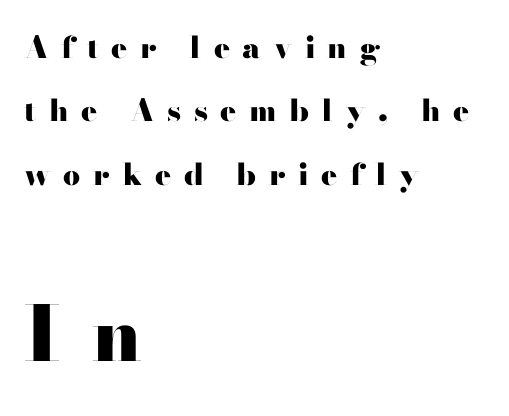
{"serif": "no", "italic": "no", "bold": "yes", "weight": "heavy", "width": "wide", "stroke_contrast": "high", "x_height": "small", "monospaced": "no", "underline": "no", "align": "left", "line_spacing": "loose", "line_spacing_ratio": 2.11, "letter_spacing": "wide", "letter_spacing_em": 0.42, "larger_block": "second", "size_ratio": 2.53, "glyph_px": 76}
